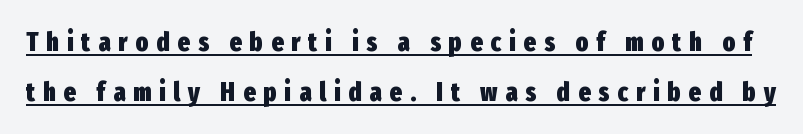
{"italic": "no", "bold": "yes", "underline": "yes", "line_spacing": "loose", "line_spacing_ratio": 1.92, "letter_spacing": "wide", "letter_spacing_em": 0.31, "glyph_px": 26}
